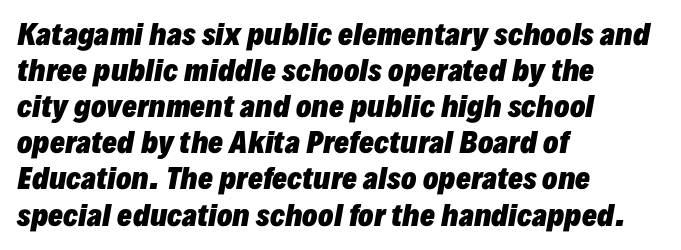
{"italic": "yes", "lean": "right", "slant_degrees": 10, "bold": "yes", "weight": "heavy", "width": "normal", "stroke_contrast": "low", "x_height": "medium", "monospaced": "no", "underline": "no", "align": "left", "line_spacing": "normal", "line_spacing_ratio": 1.29, "letter_spacing": "normal", "letter_spacing_em": 0.0, "glyph_px": 28}
